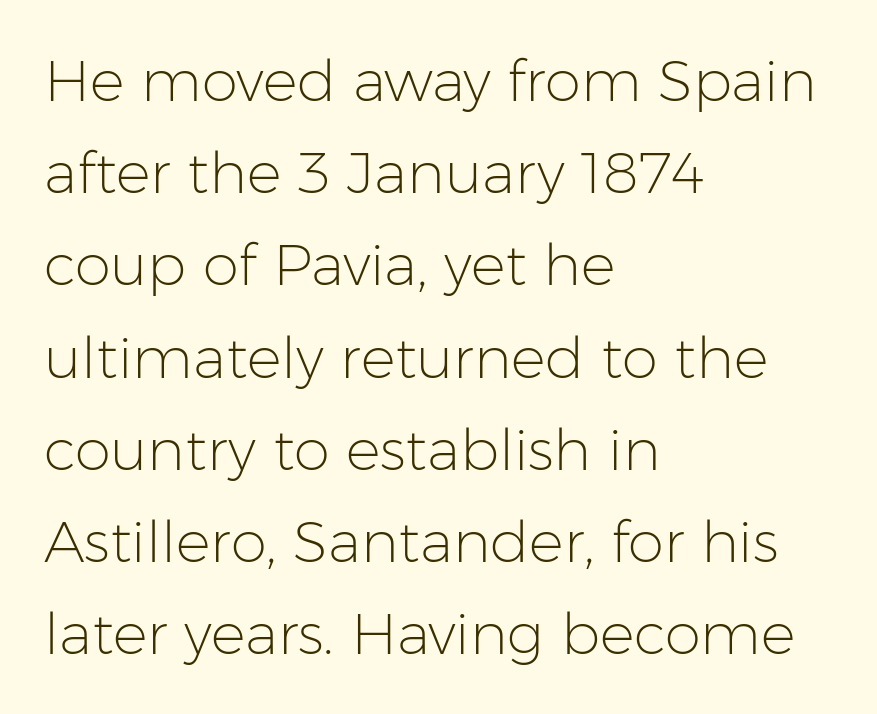
The image shows 58 px light sans-serif type, upright; set left-aligned, normal line spacing (1.59x), normal letter spacing, not underlined; low stroke contrast and a medium x-height.
